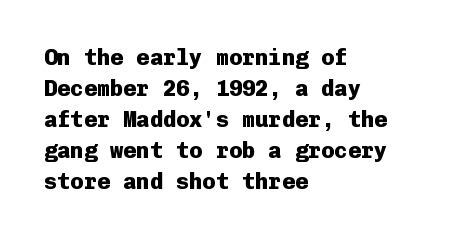
{"italic": "no", "bold": "yes", "underline": "no", "align": "left", "line_spacing": "normal", "line_spacing_ratio": 1.41, "letter_spacing": "normal", "letter_spacing_em": 0.0, "glyph_px": 22}
